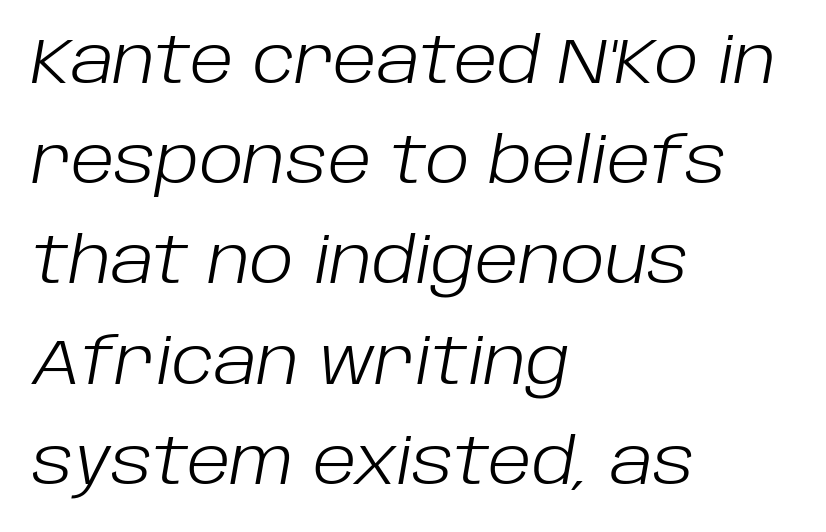
{"italic": "yes", "lean": "right", "slant_degrees": 10, "bold": "no", "weight": "light", "width": "normal", "stroke_contrast": "low", "x_height": "large", "monospaced": "no", "underline": "no", "align": "left", "line_spacing": "normal", "line_spacing_ratio": 1.59, "letter_spacing": "normal", "letter_spacing_em": 0.0, "glyph_px": 63}
